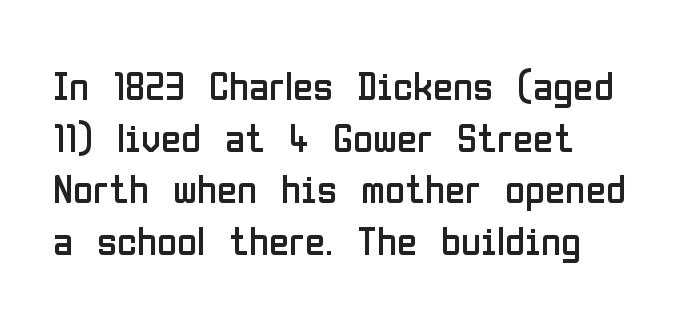
The image shows 41 px regular-weight, condensed sans-serif type, upright; set left-aligned, normal line spacing (1.26x), normal letter spacing, not underlined; low stroke contrast and a medium x-height.
